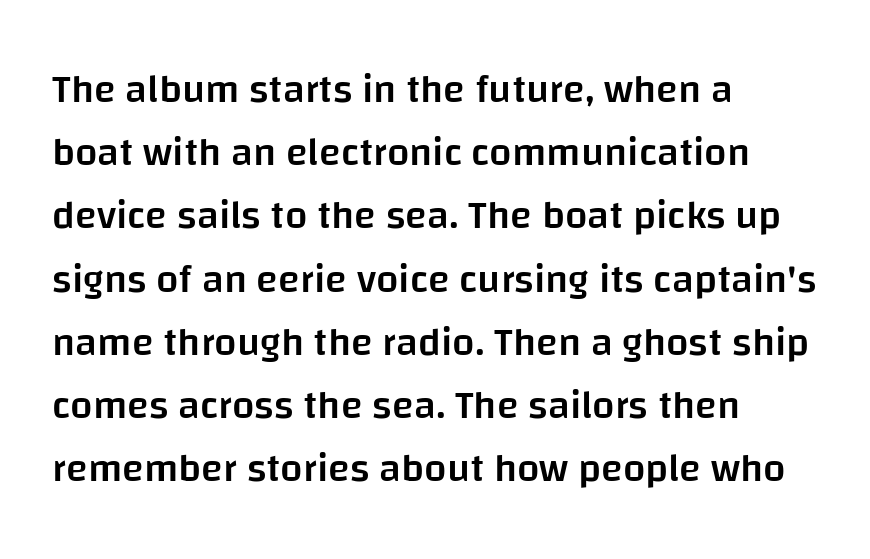
Q: Is the text bold? A: Semi-bold.
Q: Is the text italic (slanted)? A: No, it is upright.
Q: Is the typeface a serif or a sans-serif typeface? A: Sans-serif.
Q: Is the text underlined? A: No.
Q: How is the paragraph aligned? A: Left-aligned.
Q: Is the spacing between letters normal or unusually wide? A: Normal.
Q: Is the spacing between lines tight, normal or loose? A: Normal.
Q: Width (condensed, normal, or wide)? A: Normal.
Q: Stroke contrast? A: Low.
Q: x-height? A: Large.
Q: Monospaced? A: No.
